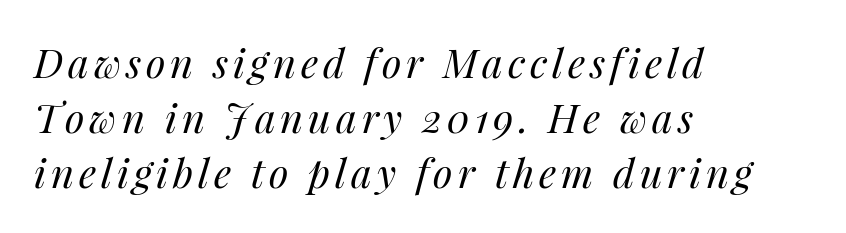
The image shows 40 px regular-weight type, italic (leaning right); set left-aligned, normal line spacing (1.37x), not underlined; medium stroke contrast and a medium x-height.
